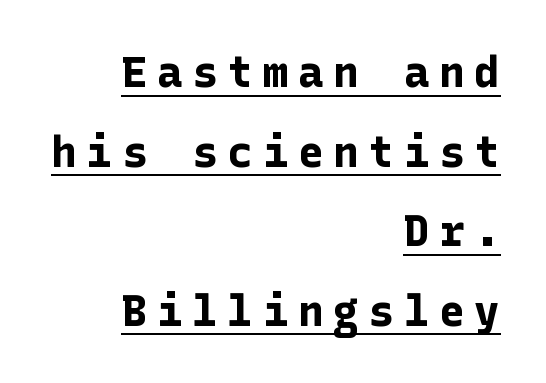
{"serif": "no", "italic": "no", "bold": "yes", "weight": "bold", "width": "normal", "stroke_contrast": "low", "x_height": "medium", "underline": "yes", "align": "right", "line_spacing_ratio": 1.85, "letter_spacing": "wide", "letter_spacing_em": 0.22, "glyph_px": 43}
